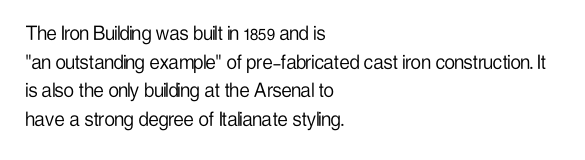
The image shows 23 px text type, upright; set left-aligned, line spacing 1.24x, normal letter spacing, not underlined.
